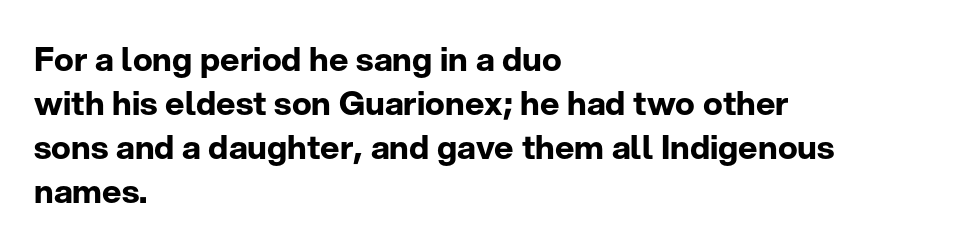
Q: Is the text bold? A: Yes.
Q: Is the text italic (slanted)? A: No, it is upright.
Q: Is the typeface a serif or a sans-serif typeface? A: Sans-serif.
Q: Is the text underlined? A: No.
Q: How is the paragraph aligned? A: Left-aligned.
Q: Is the spacing between letters normal or unusually wide? A: Normal.
Q: Is the spacing between lines tight, normal or loose? A: Normal.
Q: Width (condensed, normal, or wide)? A: Normal.
Q: Stroke contrast? A: Low.
Q: x-height? A: Medium.
Q: Monospaced? A: No.
